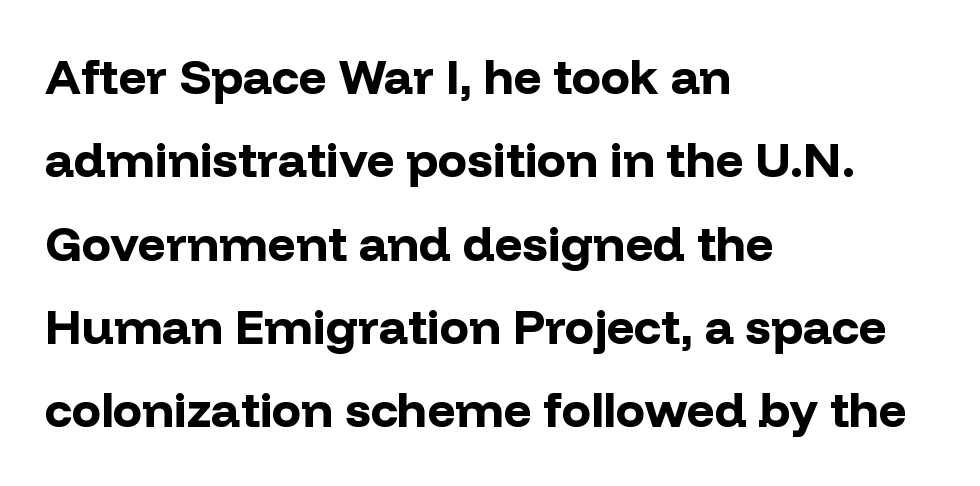
Q: Is the text bold? A: Yes.
Q: Is the text italic (slanted)? A: No, it is upright.
Q: Is the typeface a serif or a sans-serif typeface? A: Sans-serif.
Q: Is the text underlined? A: No.
Q: How is the paragraph aligned? A: Left-aligned.
Q: Is the spacing between letters normal or unusually wide? A: Normal.
Q: Is the spacing between lines tight, normal or loose? A: Normal.
Q: Width (condensed, normal, or wide)? A: Normal.
Q: Stroke contrast? A: Low.
Q: x-height? A: Medium.
Q: Monospaced? A: No.
